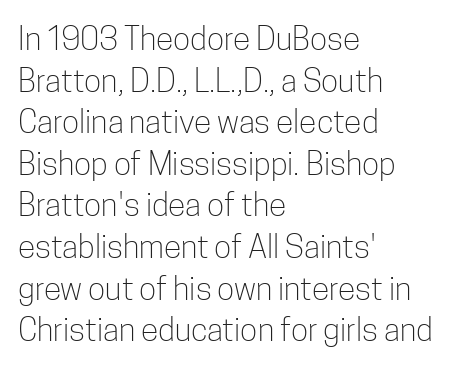
The image shows 32 px light, condensed sans-serif type, upright; set left-aligned, normal line spacing (1.3x), normal letter spacing, not underlined; low stroke contrast and a medium x-height.
